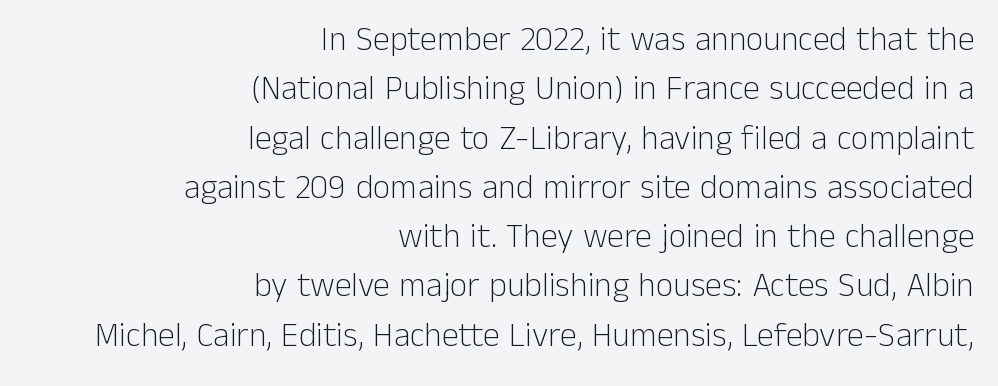
Q: Is the text bold? A: No.
Q: Is the text italic (slanted)? A: No, it is upright.
Q: Is the typeface a serif or a sans-serif typeface? A: Sans-serif.
Q: Is the text underlined? A: No.
Q: How is the paragraph aligned? A: Right-aligned.
Q: Is the spacing between letters normal or unusually wide? A: Normal.
Q: Is the spacing between lines tight, normal or loose? A: Normal.
Q: Width (condensed, normal, or wide)? A: Normal.
Q: Stroke contrast? A: Low.
Q: x-height? A: Medium.
Q: Monospaced? A: No.
